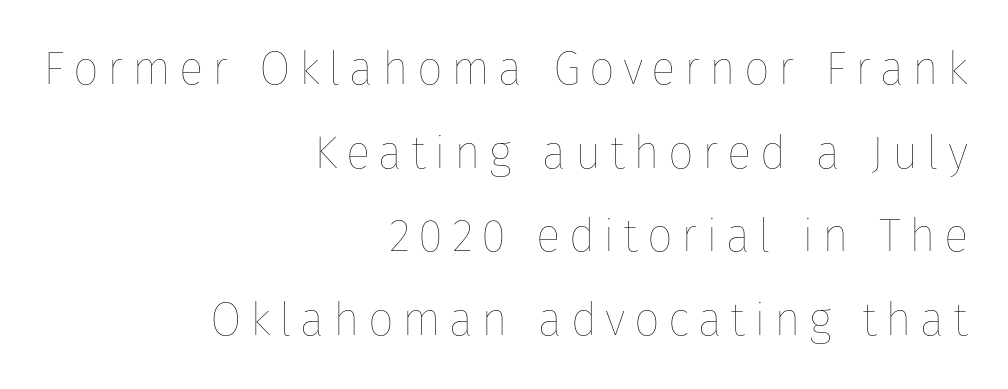
The image shows 46 px thin type, upright; set right-aligned, line spacing 1.82x, not underlined; low stroke contrast and a medium x-height.
